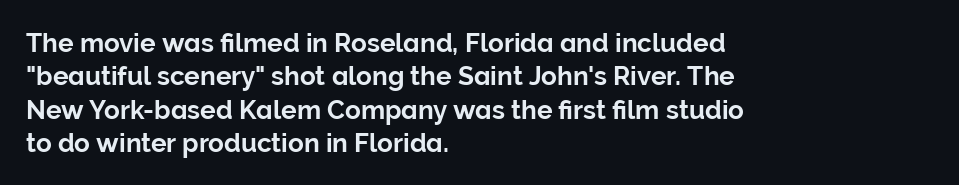
{"italic": "no", "underline": "no", "align": "left", "line_spacing": "normal", "line_spacing_ratio": 1.28, "letter_spacing": "normal", "letter_spacing_em": 0.0, "glyph_px": 26}
